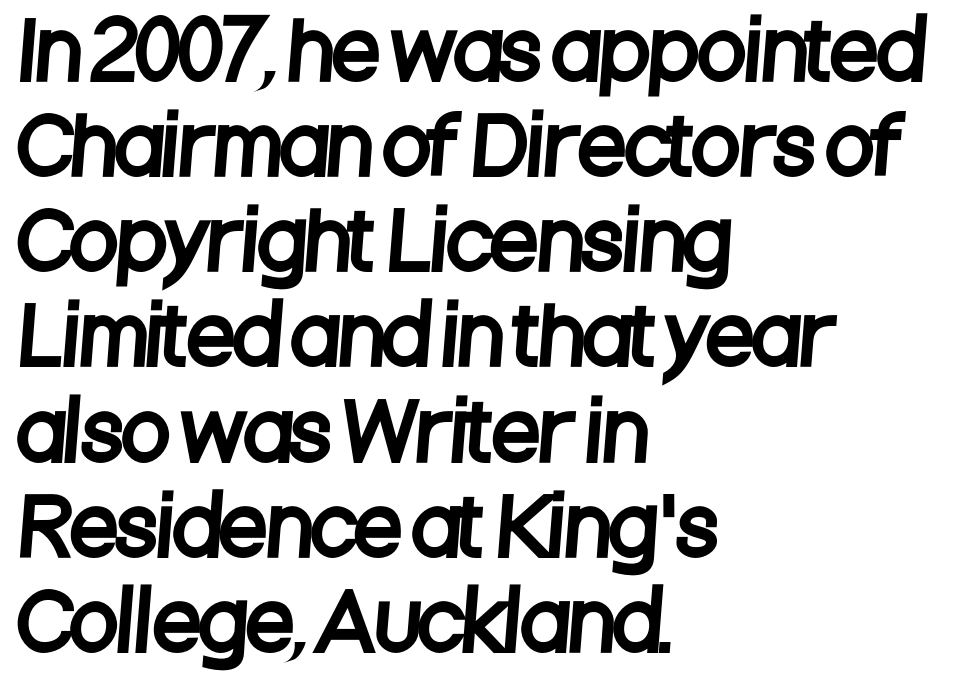
Q: Is the typeface a serif or a sans-serif typeface? A: Sans-serif.
Q: Is the text underlined? A: No.
Q: How is the paragraph aligned? A: Left-aligned.
Q: Is the spacing between letters normal or unusually wide? A: Normal.
Q: Width (condensed, normal, or wide)? A: Condensed.
Q: Stroke contrast? A: Low.
Q: x-height? A: Large.
Q: Monospaced? A: No.
